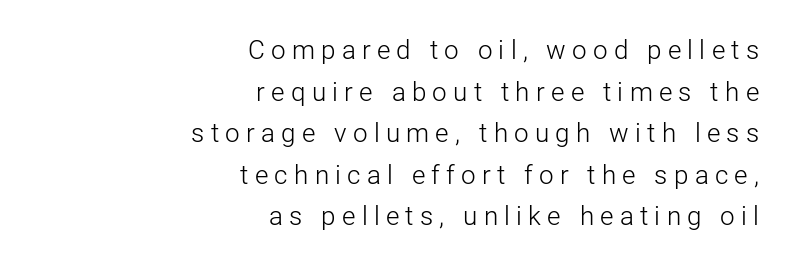
Q: Is the text bold? A: No.
Q: Is the text italic (slanted)? A: No, it is upright.
Q: Is the text underlined? A: No.
Q: How is the paragraph aligned? A: Right-aligned.
Q: Is the spacing between letters normal or unusually wide? A: Unusually wide.
Q: Is the spacing between lines tight, normal or loose? A: Normal.
